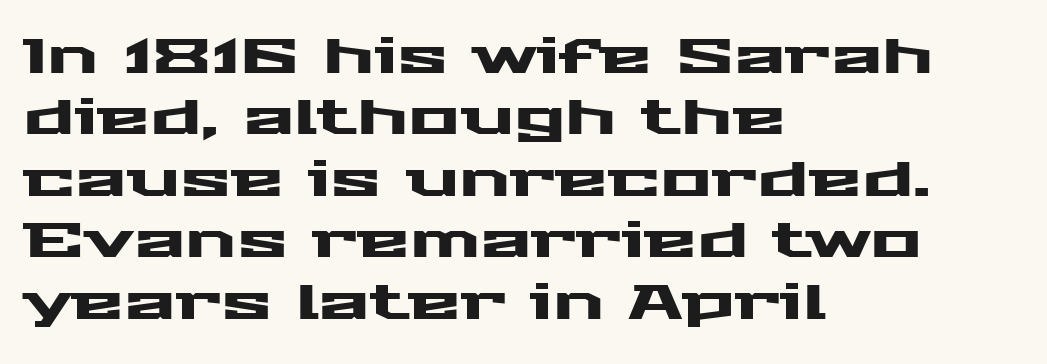
Q: Is the text italic (slanted)? A: No, it is upright.
Q: Is the typeface a serif or a sans-serif typeface? A: Sans-serif.
Q: Is the text underlined? A: No.
Q: How is the paragraph aligned? A: Left-aligned.
Q: Is the spacing between letters normal or unusually wide? A: Normal.
Q: Is the spacing between lines tight, normal or loose? A: Normal.
Q: Width (condensed, normal, or wide)? A: Wide.
Q: Stroke contrast? A: Medium.
Q: x-height? A: Medium.
Q: Monospaced? A: No.
